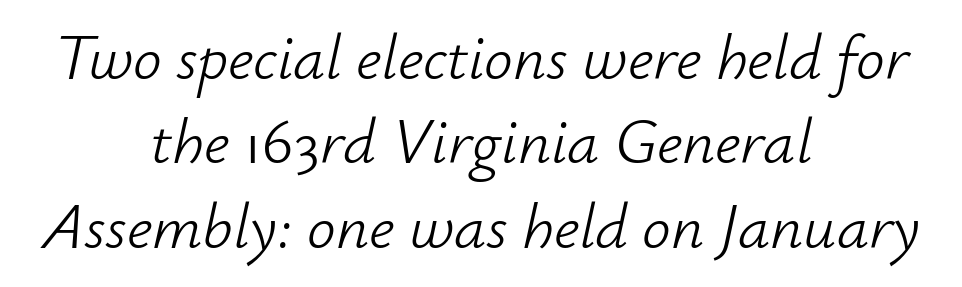
Weight: regular or lighter. Where is the straight margin? There isn't one; the lines are centered. Spacing verdict: proportional, widths tailored to each character. No extra tracking has been applied to these lines.
